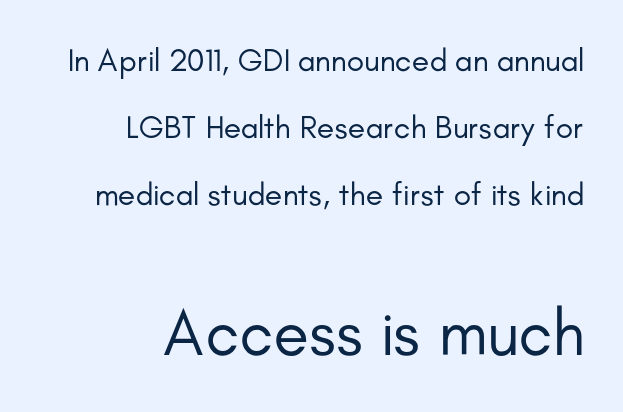
Q: Is the text bold? A: No.
Q: Is the text italic (slanted)? A: No, it is upright.
Q: Is the typeface a serif or a sans-serif typeface? A: Sans-serif.
Q: Is the text underlined? A: No.
Q: How is the paragraph aligned? A: Right-aligned.
Q: Is the spacing between letters normal or unusually wide? A: Normal.
Q: Is the spacing between lines tight, normal or loose? A: Loose.
Q: Which block of text is set in a larger size, the first (top) or the second (bottom)? A: The second (bottom) one.
Q: Width (condensed, normal, or wide)? A: Normal.
Q: Stroke contrast? A: Low.
Q: x-height? A: Small.
Q: Monospaced? A: No.
